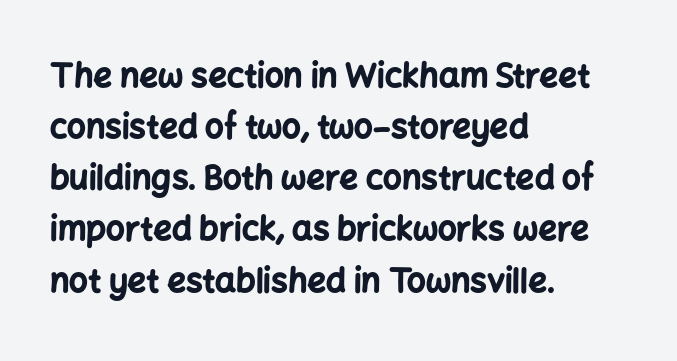
The image shows 33 px bold sans-serif type, upright; set left-aligned, normal line spacing (1.55x), normal letter spacing, not underlined; low stroke contrast and a medium x-height.
